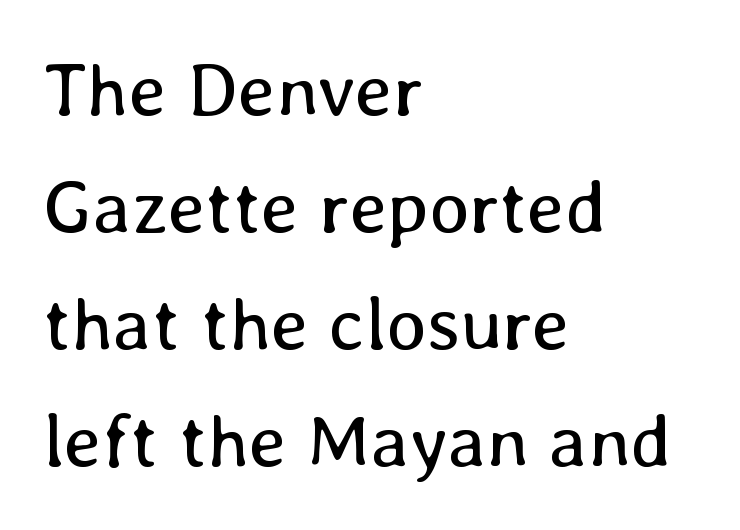
The image shows 76 px regular-weight type, upright; set left-aligned, normal line spacing (1.54x), normal letter spacing, not underlined; low stroke contrast and a medium x-height.
